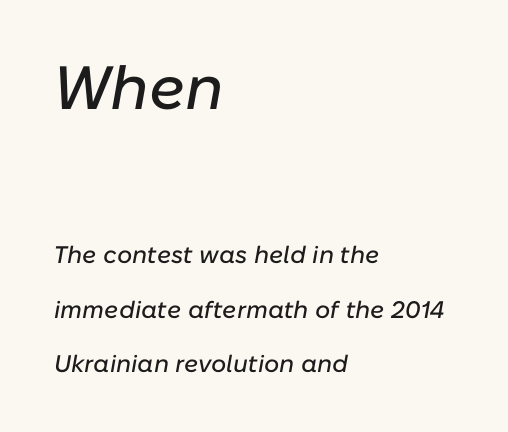
The image shows 61 px text type, italic (leaning right); set left-aligned, loose line spacing (2.27x), normal letter spacing, not underlined; the first (top) block is 2.54x larger; low stroke contrast and a medium x-height.
